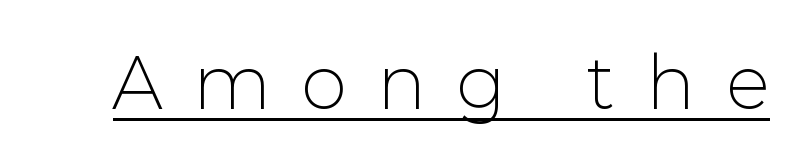
The image shows 69 px light sans-serif type, upright; set unusually wide letter spacing (+0.48 em), underlined; low stroke contrast and a medium x-height.
